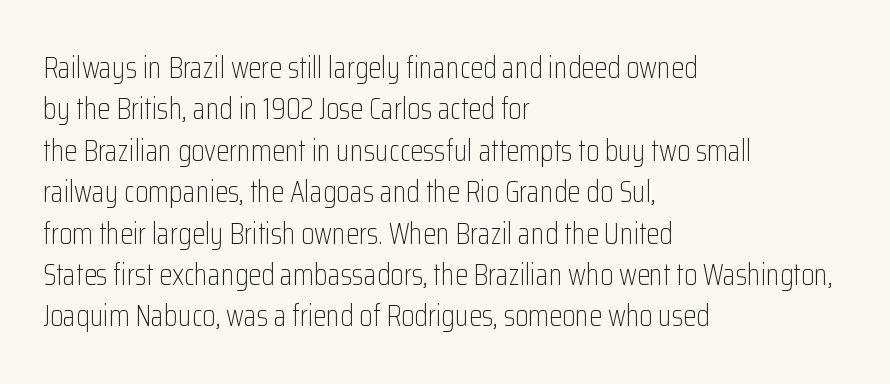
The image shows 30 px light, condensed sans-serif type, upright; set left-aligned, normal line spacing (1.38x), normal letter spacing, not underlined; low stroke contrast and a medium x-height.
